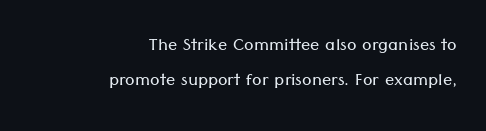
This sample keeps an unexceptional amount of space between lines. These lines were composed using upright roman letters. The font sits on the lighter half of the weight spectrum, regular included. Which margin do the lines hug? The right one — the left edge is uneven.
